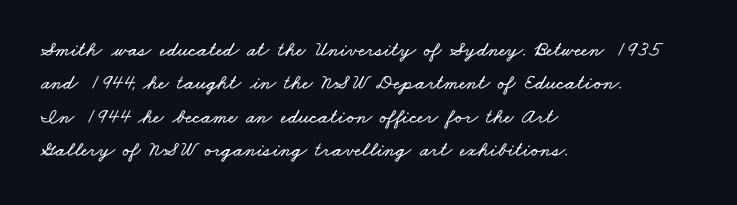
Q: Is the text underlined? A: No.
Q: How is the paragraph aligned? A: Left-aligned.
Q: Is the spacing between letters normal or unusually wide? A: Normal.
Q: Is the spacing between lines tight, normal or loose? A: Normal.
